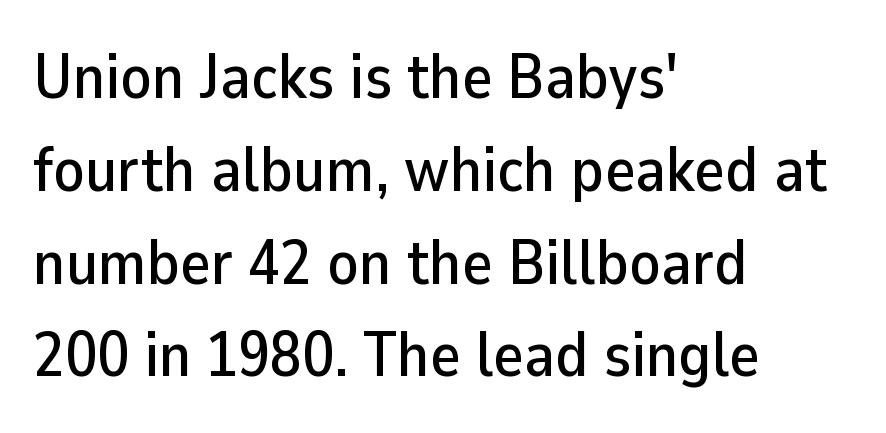
{"serif": "no", "italic": "no", "width": "normal", "stroke_contrast": "low", "x_height": "medium", "monospaced": "no", "underline": "no", "align": "left", "line_spacing": "normal", "line_spacing_ratio": 1.45, "letter_spacing": "normal", "letter_spacing_em": 0.0, "glyph_px": 64}
